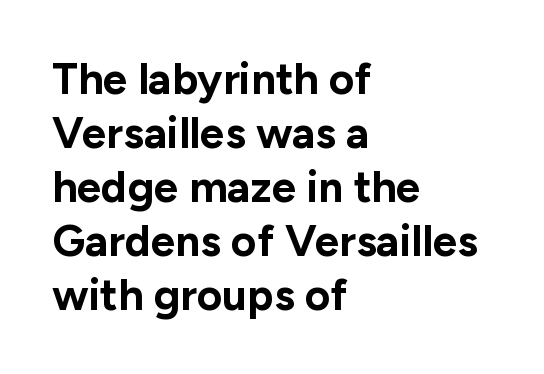
The image shows 44 px bold sans-serif type, upright; set left-aligned, line spacing 1.23x, normal letter spacing, not underlined; low stroke contrast and a medium x-height.
